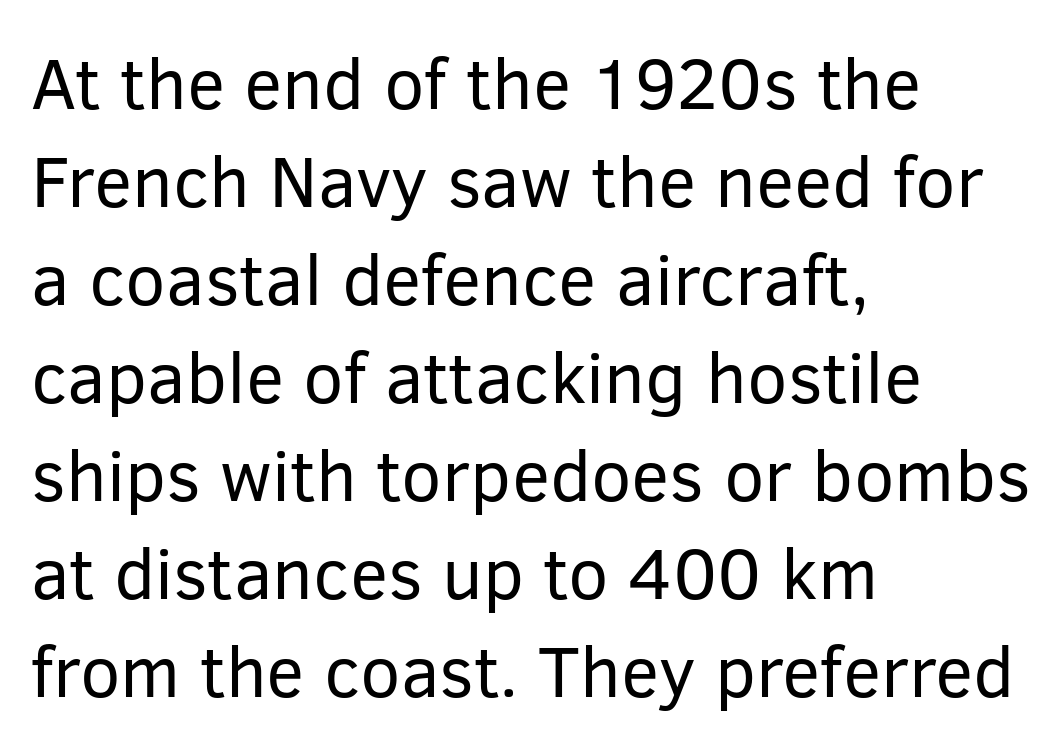
Honestly, the letter spacing is just normal — you wouldn't notice it. Each letter keeps its own natural width here, so spacing adapts to shape. The baseline area is clear. The paragraph has a hard left edge and a soft right edge. Unbolded letterforms with no extra heft. Letterform terminals end flat and unadorned throughout the passage.
